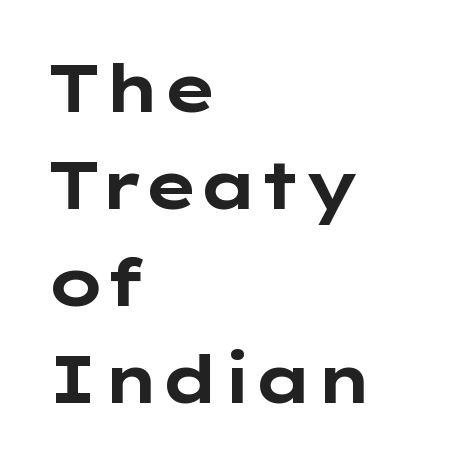
Q: Is the text bold? A: Yes.
Q: Is the text italic (slanted)? A: No, it is upright.
Q: Is the typeface a serif or a sans-serif typeface? A: Sans-serif.
Q: Is the text underlined? A: No.
Q: How is the paragraph aligned? A: Left-aligned.
Q: Is the spacing between letters normal or unusually wide? A: Normal.
Q: Is the spacing between lines tight, normal or loose? A: Normal.
Q: Width (condensed, normal, or wide)? A: Wide.
Q: Stroke contrast? A: Low.
Q: x-height? A: Medium.
Q: Monospaced? A: No.
